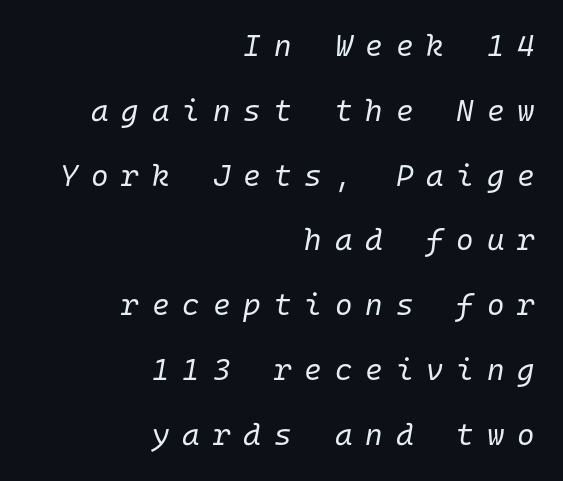
{"italic": "yes", "lean": "right", "slant_degrees": 10, "bold": "no", "weight": "regular", "width": "normal", "stroke_contrast": "low", "x_height": "medium", "monospaced": "yes", "underline": "no", "align": "right", "line_spacing": "loose", "line_spacing_ratio": 2.16, "letter_spacing": "wide", "letter_spacing_em": 0.43, "glyph_px": 30}
